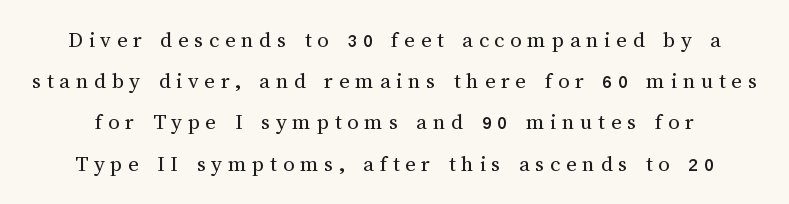
Q: Is the text bold? A: No.
Q: Is the text italic (slanted)? A: No, it is upright.
Q: Is the text underlined? A: No.
Q: Is the spacing between letters normal or unusually wide? A: Unusually wide.
